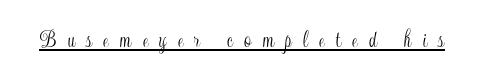
Q: Is the text italic (slanted)? A: Yes.
Q: Is the text underlined? A: Yes.
Q: Is the spacing between letters normal or unusually wide? A: Unusually wide.
